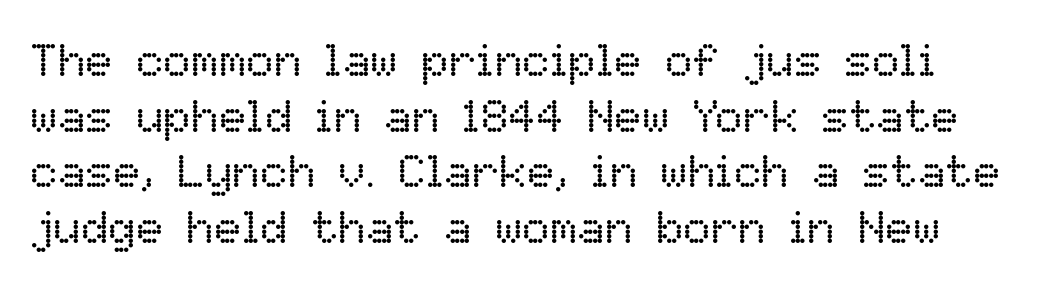
Q: Is the text bold? A: No.
Q: Is the text italic (slanted)? A: No, it is upright.
Q: Is the text underlined? A: No.
Q: Is the spacing between letters normal or unusually wide? A: Normal.
Q: Width (condensed, normal, or wide)? A: Normal.
Q: Stroke contrast? A: Low.
Q: x-height? A: Medium.
Q: Monospaced? A: No.
